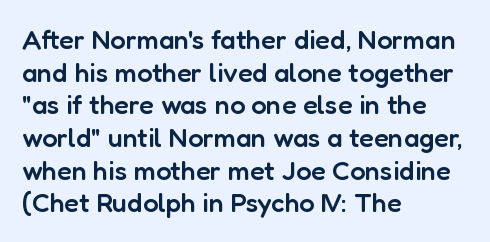
Q: Is the text bold? A: Semi-bold.
Q: Is the text italic (slanted)? A: No, it is upright.
Q: Is the text underlined? A: No.
Q: How is the paragraph aligned? A: Left-aligned.
Q: Is the spacing between letters normal or unusually wide? A: Normal.
